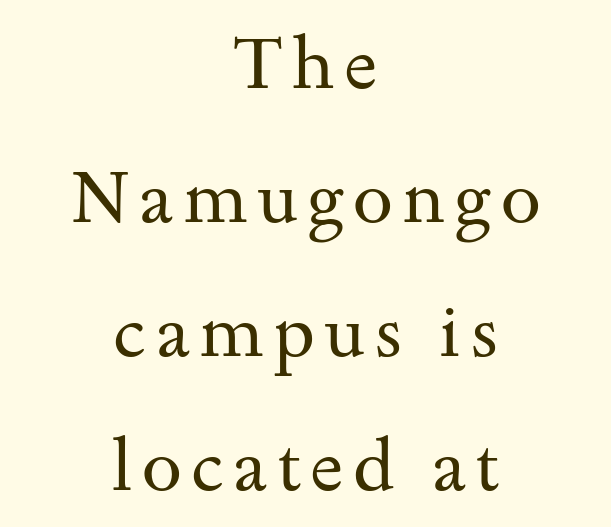
{"serif": "yes", "italic": "no", "bold": "no", "weight": "regular", "width": "wide", "stroke_contrast": "medium", "x_height": "small", "monospaced": "no", "underline": "no", "align": "center", "line_spacing_ratio": 1.86, "glyph_px": 72}
